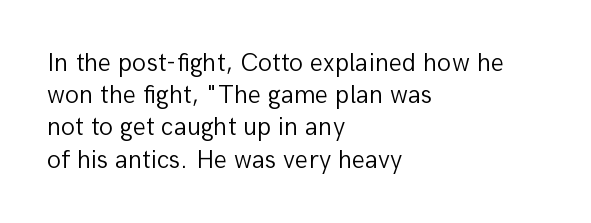
Q: Is the text bold? A: No.
Q: Is the text italic (slanted)? A: No, it is upright.
Q: Is the text underlined? A: No.
Q: How is the paragraph aligned? A: Left-aligned.
Q: Is the spacing between letters normal or unusually wide? A: Normal.
